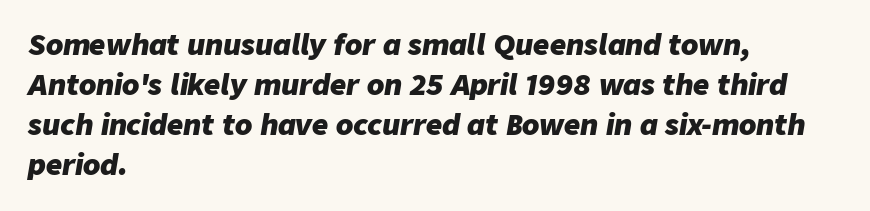
Q: Is the text bold? A: Yes.
Q: Is the text italic (slanted)? A: Yes, it leans right by about 9 degrees.
Q: Is the text underlined? A: No.
Q: How is the paragraph aligned? A: Left-aligned.
Q: Is the spacing between letters normal or unusually wide? A: Normal.
Q: Is the spacing between lines tight, normal or loose? A: Normal.
Q: Width (condensed, normal, or wide)? A: Normal.
Q: Stroke contrast? A: Low.
Q: x-height? A: Medium.
Q: Monospaced? A: No.
